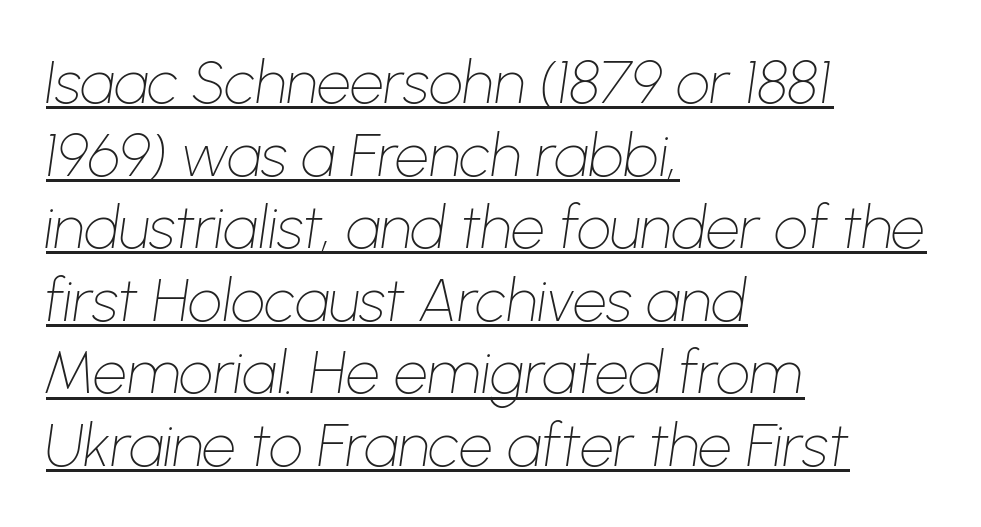
The lettering is marked with a stroke running underneath it. Each letter keeps its own natural width here, so spacing adapts to shape. The axis of the letterforms is tilted away from vertical. The rendering anchors every line to the left-hand side. Heaviness? Minimal to ordinary, like unemphasized prose.
